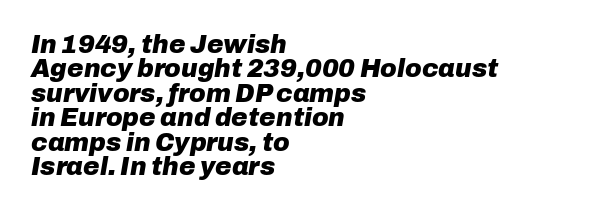
Baseline-to-baseline distance is barely more than the letter height. Visually the block forms a straight wall on the left and a jagged coastline on the right. As a designer I'd log this as weight 700, bold. Underlining? Definitely not there. A typesetter would mark this as italic.
